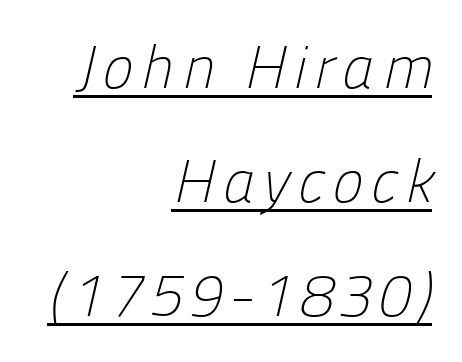
Is there much room between lines? Yes — plenty of vertical air separates them. This rendering uses right alignment, leaving the left contour irregular. Type style note: lacks serifs. Character widths vary here, with narrow letters taking less room than wide ones. Compared with undecorated copy, this sample adds a rule below the words.
